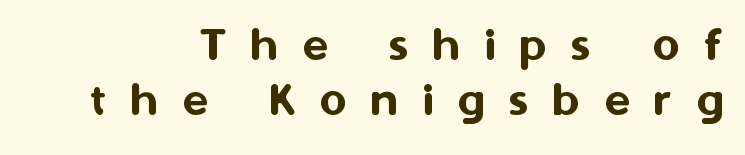
Q: Is the text italic (slanted)? A: No, it is upright.
Q: Is the typeface a serif or a sans-serif typeface? A: Sans-serif.
Q: Is the text underlined? A: No.
Q: Is the spacing between letters normal or unusually wide? A: Unusually wide.
Q: Is the spacing between lines tight, normal or loose? A: Tight.
Q: Width (condensed, normal, or wide)? A: Normal.
Q: Stroke contrast? A: Medium.
Q: x-height? A: Medium.
Q: Monospaced? A: No.
